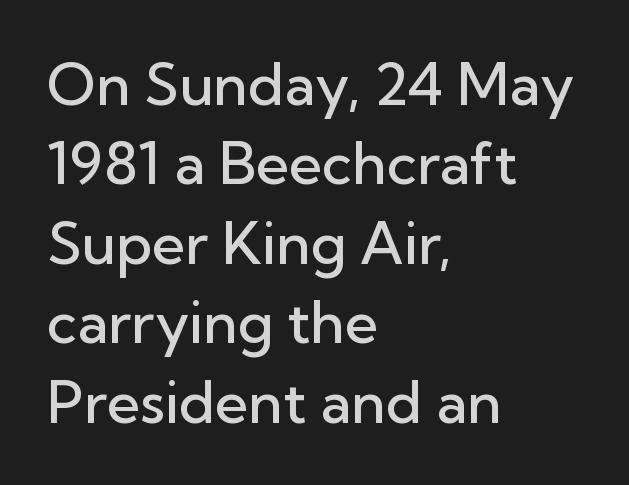
{"serif": "no", "italic": "no", "bold": "semi", "weight": "semibold", "width": "normal", "stroke_contrast": "low", "x_height": "medium", "monospaced": "no", "underline": "no", "align": "left", "line_spacing": "normal", "line_spacing_ratio": 1.37, "letter_spacing": "normal", "letter_spacing_em": 0.0, "glyph_px": 58}
